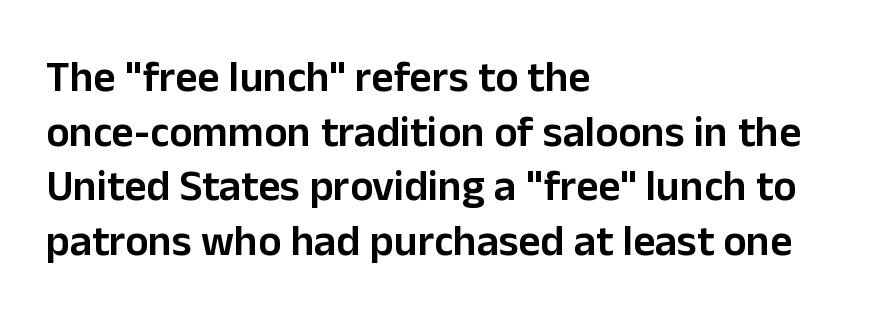
The image shows 43 px semibold sans-serif type, upright; set left-aligned, normal line spacing (1.27x), normal letter spacing, not underlined; low stroke contrast and a medium x-height.
